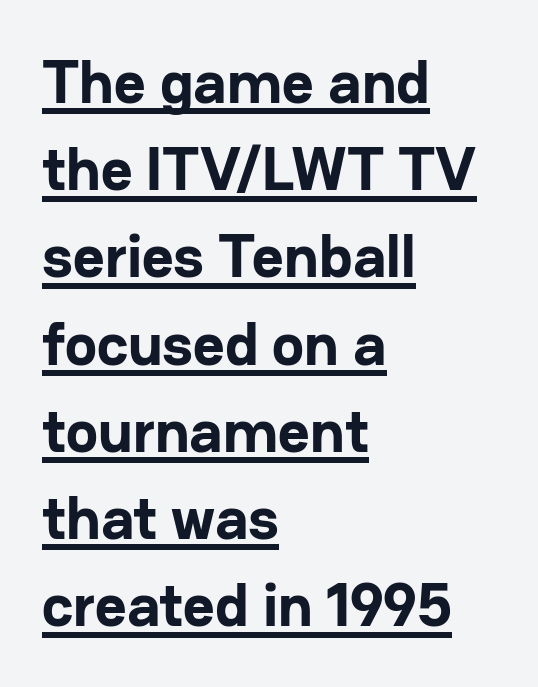
The image shows 61 px bold sans-serif type, upright; set left-aligned, normal line spacing (1.43x), normal letter spacing, underlined; low stroke contrast and a medium x-height.
